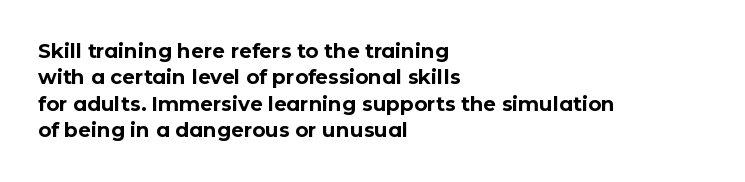
No extra tracking has been applied to these lines. The font is running at its bold setting. Students, observe: this is what conventionally led text looks like. Ascenders rise straight up at ninety degrees.
